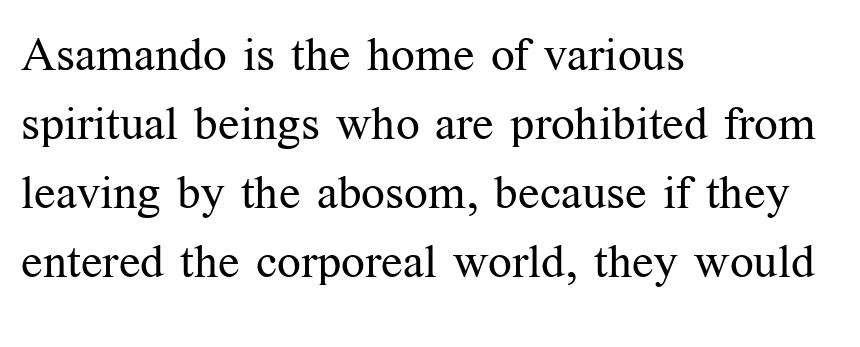
Q: Is the text bold? A: No.
Q: Is the text italic (slanted)? A: No, it is upright.
Q: Is the typeface a serif or a sans-serif typeface? A: Serif.
Q: Is the text underlined? A: No.
Q: How is the paragraph aligned? A: Left-aligned.
Q: Is the spacing between letters normal or unusually wide? A: Normal.
Q: Is the spacing between lines tight, normal or loose? A: Normal.
Q: Width (condensed, normal, or wide)? A: Normal.
Q: Stroke contrast? A: Medium.
Q: x-height? A: Medium.
Q: Monospaced? A: No.
